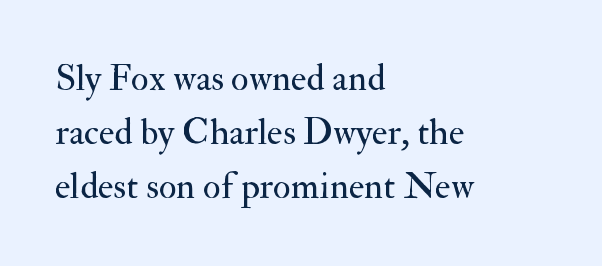
Q: Is the text bold? A: No.
Q: Is the text italic (slanted)? A: No, it is upright.
Q: Is the typeface a serif or a sans-serif typeface? A: Serif.
Q: Is the text underlined? A: No.
Q: How is the paragraph aligned? A: Left-aligned.
Q: Is the spacing between letters normal or unusually wide? A: Normal.
Q: Is the spacing between lines tight, normal or loose? A: Normal.
Q: Width (condensed, normal, or wide)? A: Normal.
Q: Stroke contrast? A: Medium.
Q: x-height? A: Small.
Q: Monospaced? A: No.
